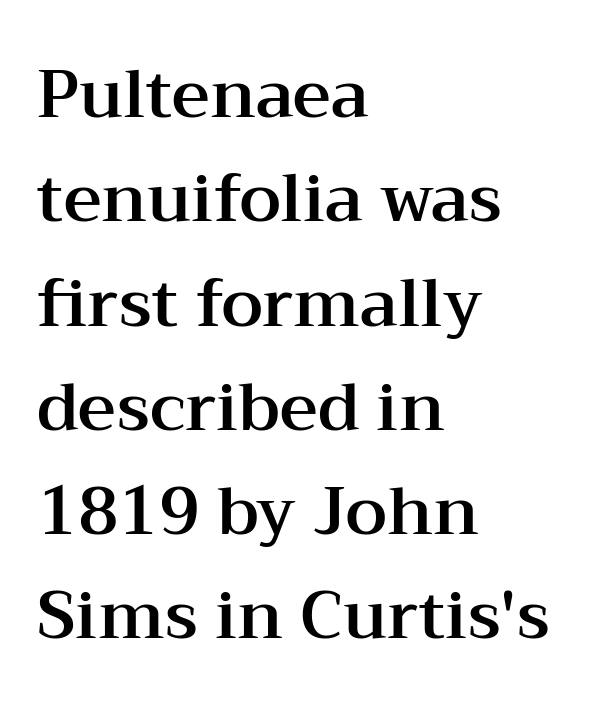
Q: Is the text italic (slanted)? A: No, it is upright.
Q: Is the typeface a serif or a sans-serif typeface? A: Serif.
Q: Is the text underlined? A: No.
Q: How is the paragraph aligned? A: Left-aligned.
Q: Is the spacing between letters normal or unusually wide? A: Normal.
Q: Is the spacing between lines tight, normal or loose? A: Normal.
Q: Width (condensed, normal, or wide)? A: Wide.
Q: Stroke contrast? A: Medium.
Q: x-height? A: Medium.
Q: Monospaced? A: No.
